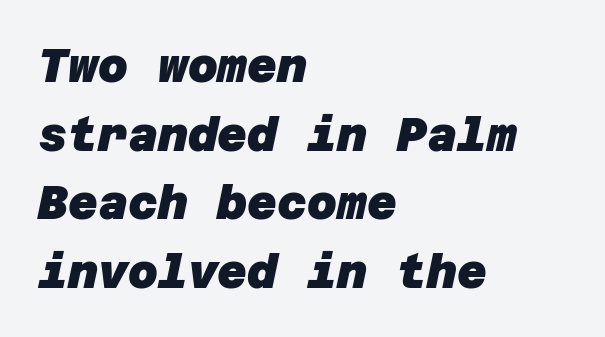
The image shows 46 px heavy sans-serif type; set left-aligned, normal line spacing (1.49x), normal letter spacing, not underlined; low stroke contrast and a large x-height.
